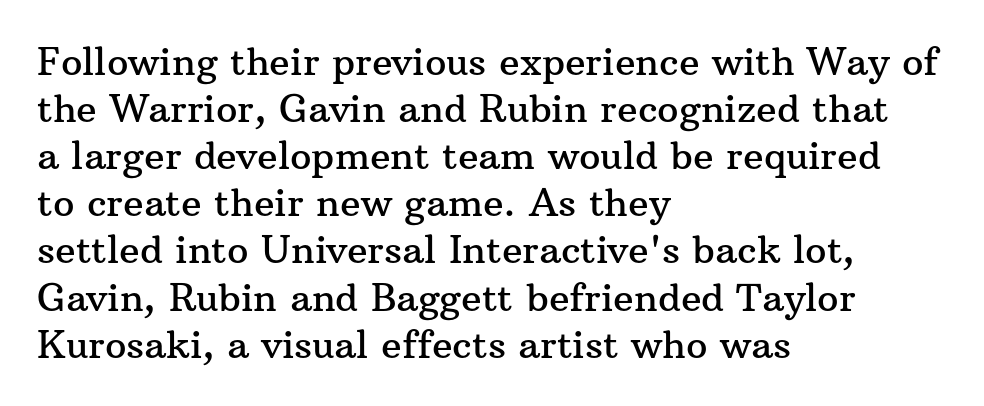
The passage shown has conventional tracking throughout. Each row of text sits above clean, open space. Serifs: yes, visible at the terminals of the letterforms. Proportional: the letters do not fall into vertical columns. Typeset ragged right — the left edge is the straight one.
